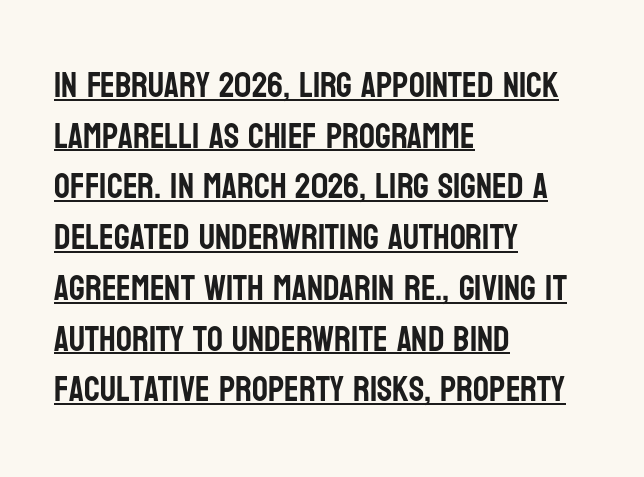
The image shows 35 px condensed sans-serif type, upright; set left-aligned, normal line spacing (1.45x), normal letter spacing, underlined; low stroke contrast and a large x-height.
